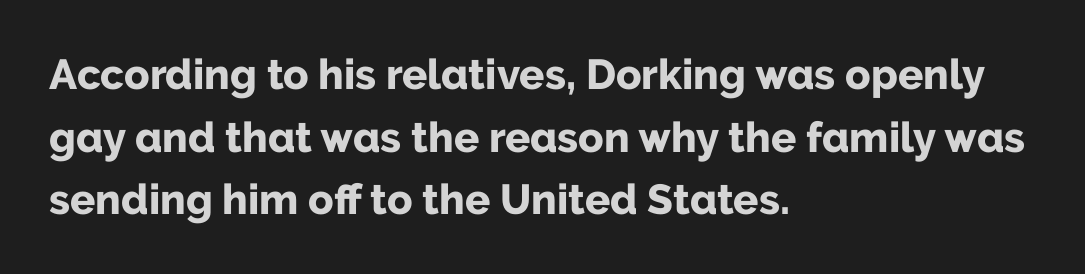
The image shows 42 px bold sans-serif type, upright; set left-aligned, normal line spacing (1.49x), normal letter spacing, not underlined; low stroke contrast and a medium x-height.
